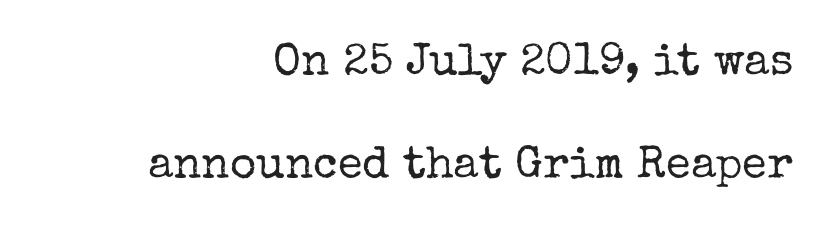
The image shows 45 px regular-weight serif type, upright; set right-aligned, loose line spacing (2.29x), normal letter spacing, not underlined; low stroke contrast and a medium x-height.
